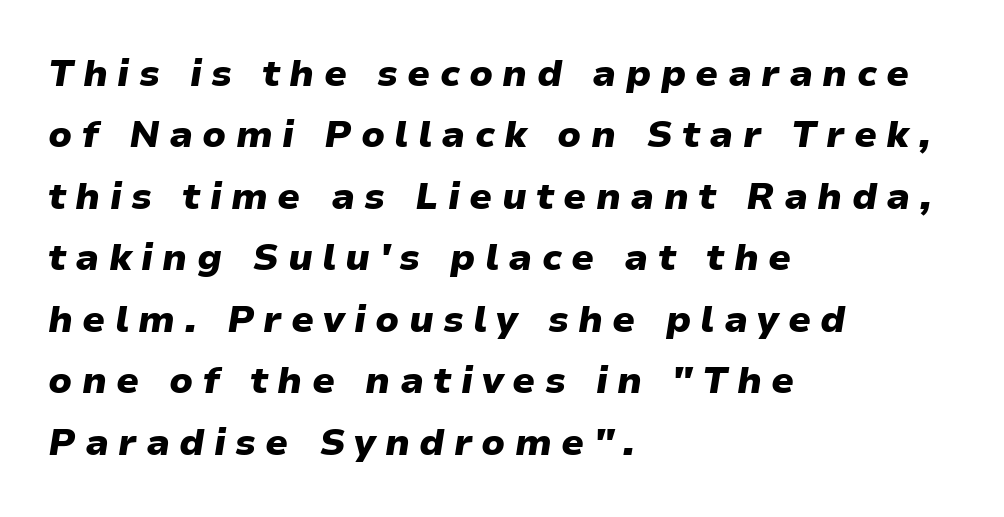
Q: Is the text bold? A: Yes.
Q: Is the text italic (slanted)? A: Yes, it leans right by about 9 degrees.
Q: Is the text underlined? A: No.
Q: How is the paragraph aligned? A: Left-aligned.
Q: Is the spacing between letters normal or unusually wide? A: Unusually wide.
Q: Is the spacing between lines tight, normal or loose? A: Normal.
Q: Width (condensed, normal, or wide)? A: Normal.
Q: Stroke contrast? A: Low.
Q: x-height? A: Medium.
Q: Monospaced? A: No.
